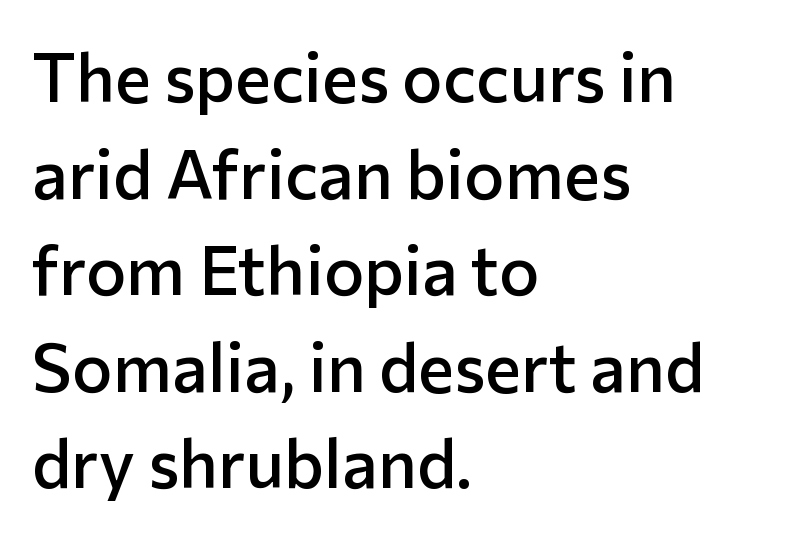
A typesetter would call this proportional, since set widths differ per character. Leading: standard. The type family on display is of the sans-serif kind. The characters look somewhat weighty, a semibold short of true bold. Horizontally, the lines are justified to the leading edge only.
